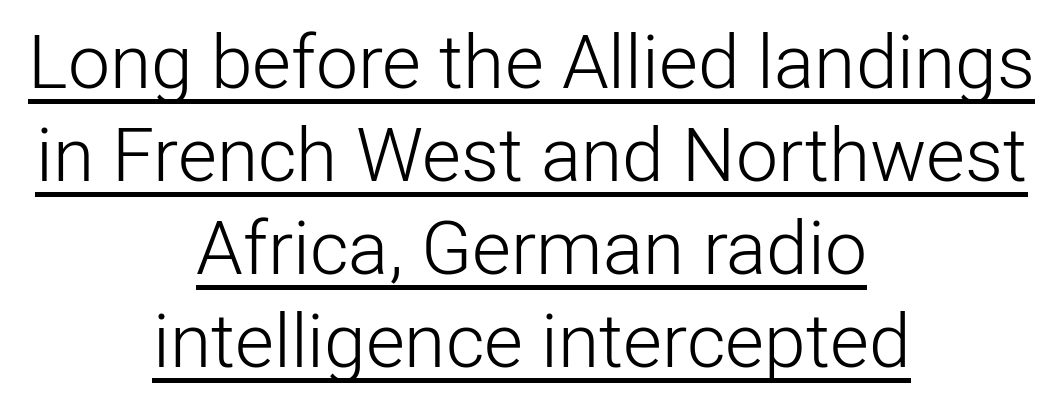
Q: Is the text bold? A: No.
Q: Is the text italic (slanted)? A: No, it is upright.
Q: Is the typeface a serif or a sans-serif typeface? A: Sans-serif.
Q: Is the text underlined? A: Yes.
Q: How is the paragraph aligned? A: Centered.
Q: Is the spacing between letters normal or unusually wide? A: Normal.
Q: Width (condensed, normal, or wide)? A: Normal.
Q: Stroke contrast? A: Low.
Q: x-height? A: Medium.
Q: Monospaced? A: No.
